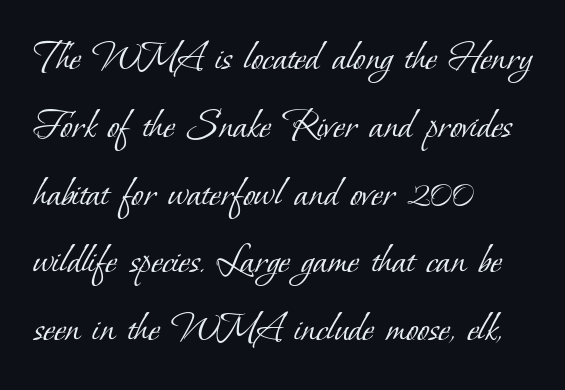
{"serif": "yes", "bold": "no", "weight": "light", "width": "normal", "stroke_contrast": "low", "x_height": "small", "monospaced": "no", "underline": "no", "align": "left", "line_spacing": "normal", "line_spacing_ratio": 1.54, "letter_spacing": "normal", "letter_spacing_em": 0.0, "glyph_px": 44}
